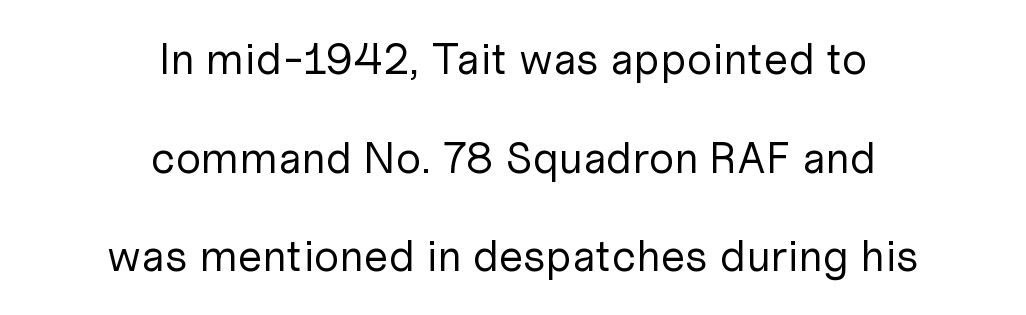
The horizontal fit of the characters is conventional and even. Notice how the passage keeps no hard edge, just a central spine. You can tell it's not italic because the verticals are truly vertical. This sample trades compactness for vertical openness between lines. These lines are composed in type without serifs.
